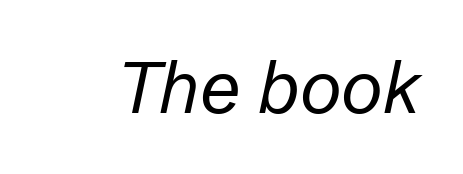
{"italic": "yes", "lean": "right", "slant_degrees": 12, "bold": "no", "weight": "regular", "width": "normal", "stroke_contrast": "low", "x_height": "medium", "monospaced": "no", "underline": "no", "letter_spacing": "normal", "letter_spacing_em": 0.0, "glyph_px": 72}
